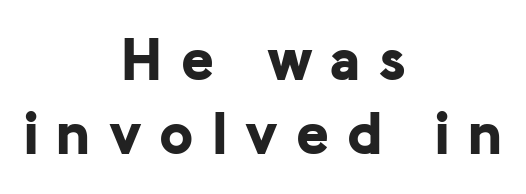
Q: Is the text bold? A: Yes.
Q: Is the text italic (slanted)? A: No, it is upright.
Q: Is the typeface a serif or a sans-serif typeface? A: Sans-serif.
Q: Is the text underlined? A: No.
Q: How is the paragraph aligned? A: Centered.
Q: Is the spacing between letters normal or unusually wide? A: Unusually wide.
Q: Width (condensed, normal, or wide)? A: Normal.
Q: Stroke contrast? A: Low.
Q: x-height? A: Medium.
Q: Monospaced? A: No.
